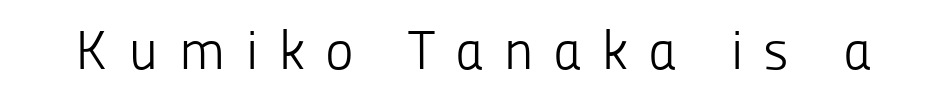
{"serif": "no", "italic": "no", "bold": "no", "weight": "light", "width": "normal", "stroke_contrast": "low", "x_height": "medium", "monospaced": "no", "underline": "no", "letter_spacing": "wide", "letter_spacing_em": 0.36, "glyph_px": 55}
